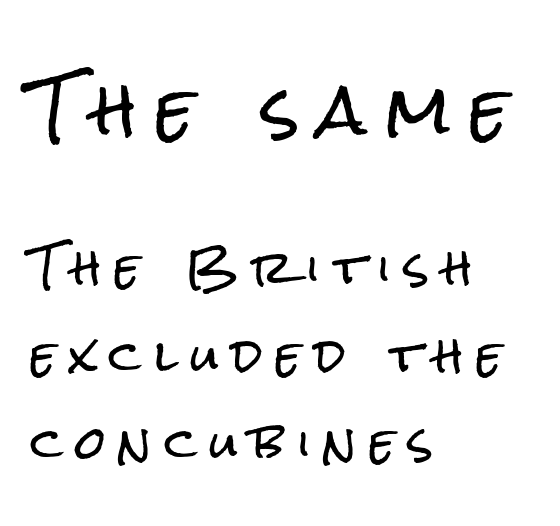
The image shows 66 px condensed sans-serif type, upright; set left-aligned, loose line spacing (1.99x), unusually wide letter spacing (+0.3 em), not underlined; the first (top) block is 1.5x larger; low stroke contrast and a medium x-height.
